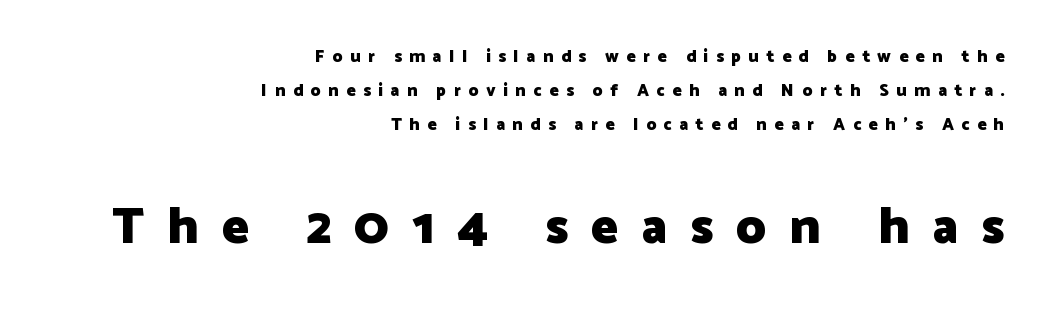
The image shows 51 px heavy sans-serif type, upright; set right-aligned, loose line spacing (2.01x), unusually wide letter spacing (+0.45 em), not underlined; the second (bottom) block is 3.0x larger; low stroke contrast and a medium x-height.
